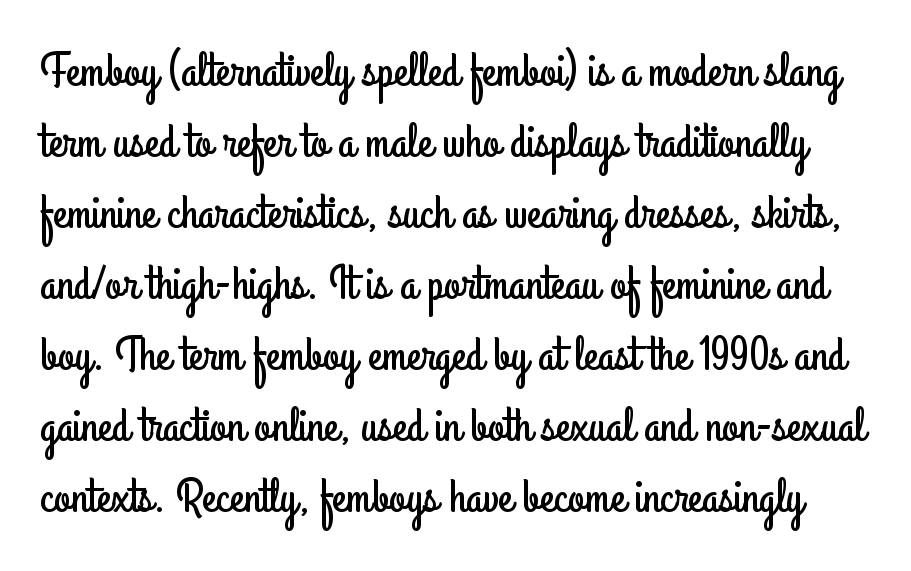
A sans-serif font was chosen for this passage. Caption: standard tracking, unaltered. Note the varied advance widths — an 'i' is clearly narrower than an 'm'. The rendering uses a moderate line-height, typical for paragraphs.
